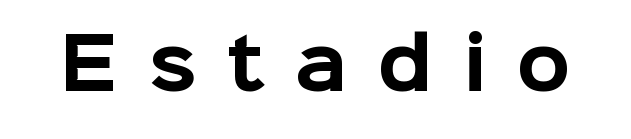
Q: Is the text bold? A: Yes.
Q: Is the text italic (slanted)? A: No, it is upright.
Q: Is the typeface a serif or a sans-serif typeface? A: Sans-serif.
Q: Is the text underlined? A: No.
Q: Is the spacing between letters normal or unusually wide? A: Unusually wide.
Q: Width (condensed, normal, or wide)? A: Normal.
Q: Stroke contrast? A: Low.
Q: x-height? A: Medium.
Q: Monospaced? A: No.
